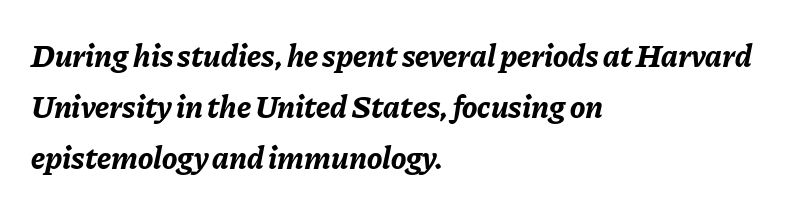
Heavy-handed strokes throughout: this text is bold. Does extra space separate the letters? No, they use regular spacing. Line starts are locked; line ends wander. Successive baselines arrive at the customary interval. Just letters on the line, the space beneath them empty.
